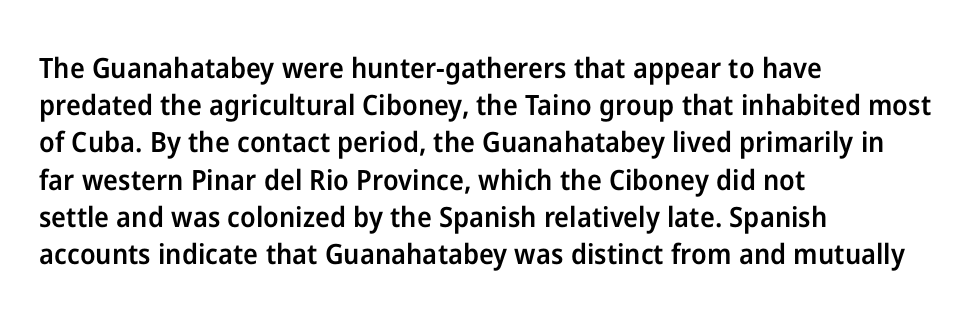
Q: Is the text bold? A: Semi-bold.
Q: Is the text italic (slanted)? A: No, it is upright.
Q: Is the typeface a serif or a sans-serif typeface? A: Sans-serif.
Q: Is the text underlined? A: No.
Q: How is the paragraph aligned? A: Left-aligned.
Q: Is the spacing between letters normal or unusually wide? A: Normal.
Q: Is the spacing between lines tight, normal or loose? A: Normal.
Q: Width (condensed, normal, or wide)? A: Normal.
Q: Stroke contrast? A: Low.
Q: x-height? A: Medium.
Q: Monospaced? A: No.
